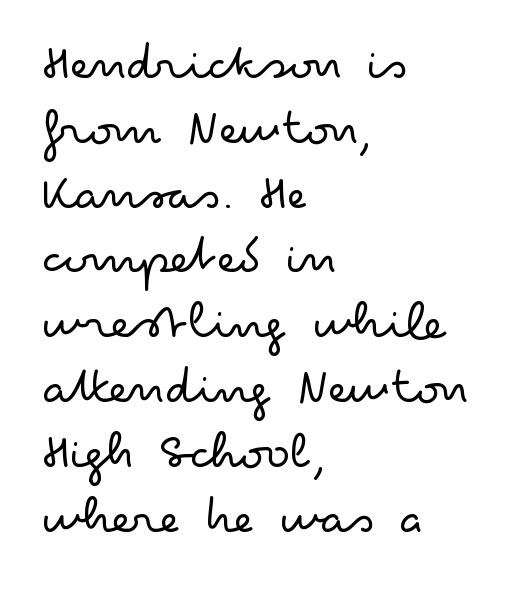
The image shows 54 px light, wide sans-serif type, upright; set left-aligned, line spacing 1.2x, normal letter spacing, not underlined; low stroke contrast and a small x-height.
